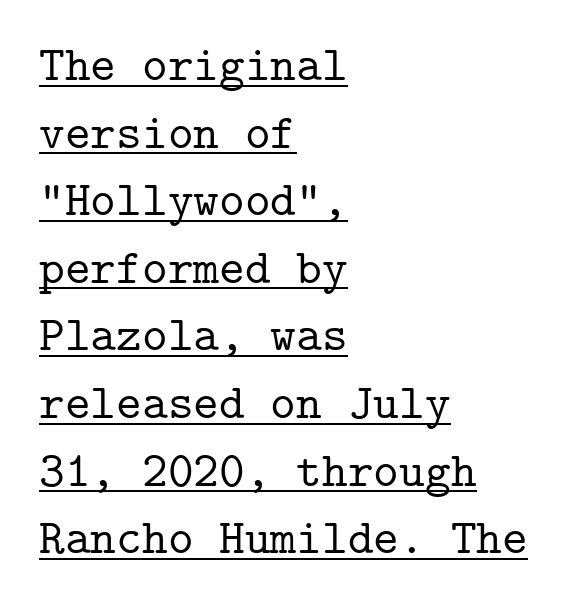
Q: Is the text italic (slanted)? A: No, it is upright.
Q: Is the typeface a serif or a sans-serif typeface? A: Serif.
Q: Is the text underlined? A: Yes.
Q: How is the paragraph aligned? A: Left-aligned.
Q: Is the spacing between letters normal or unusually wide? A: Normal.
Q: Is the spacing between lines tight, normal or loose? A: Normal.
Q: Width (condensed, normal, or wide)? A: Normal.
Q: Stroke contrast? A: Low.
Q: x-height? A: Medium.
Q: Monospaced? A: Yes.
